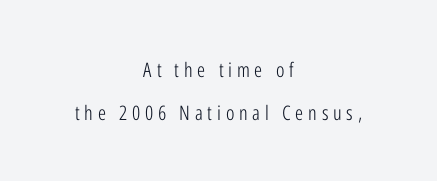
{"italic": "no", "bold": "no", "underline": "no", "align": "center", "line_spacing": "loose", "line_spacing_ratio": 2.14, "letter_spacing": "wide", "letter_spacing_em": 0.24, "glyph_px": 20}
